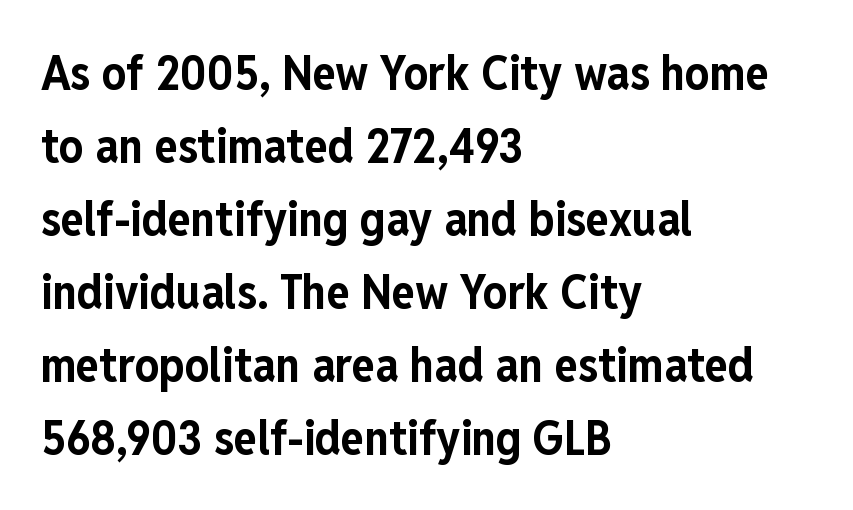
{"serif": "no", "italic": "no", "bold": "yes", "weight": "bold", "width": "condensed", "stroke_contrast": "low", "x_height": "medium", "monospaced": "no", "underline": "no", "align": "left", "line_spacing": "normal", "line_spacing_ratio": 1.52, "letter_spacing": "normal", "letter_spacing_em": 0.0, "glyph_px": 48}
